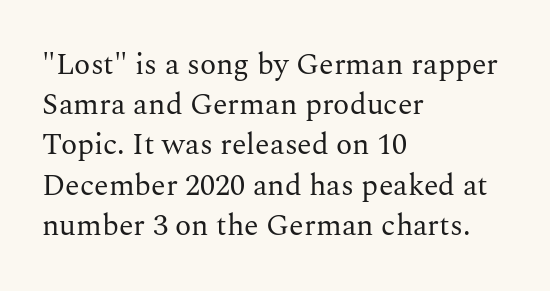
{"serif": "yes", "italic": "no", "bold": "no", "weight": "regular", "width": "normal", "stroke_contrast": "medium", "x_height": "medium", "monospaced": "no", "underline": "no", "align": "left", "line_spacing": "normal", "line_spacing_ratio": 1.34, "letter_spacing": "normal", "letter_spacing_em": 0.0, "glyph_px": 30}
